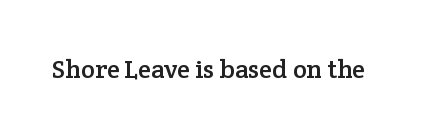
Q: Is the text italic (slanted)? A: No, it is upright.
Q: Is the text underlined? A: No.
Q: Is the spacing between letters normal or unusually wide? A: Normal.
